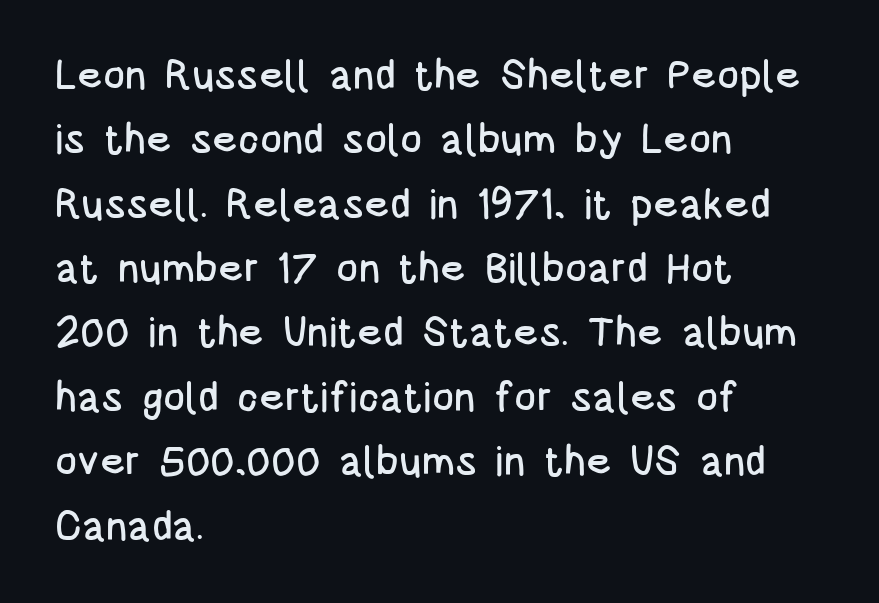
In CSS terms this would be text-align: left. Is this a fixed-width face? No — the glyphs have proportional, varying widths. Default kerning and tracking; the words read as compact shapes. The area under the type is left untouched.
